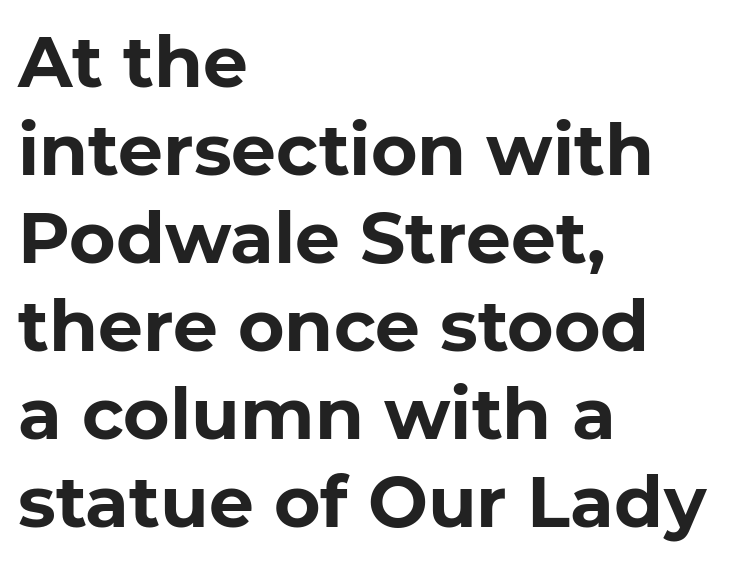
The image shows 71 px bold sans-serif type, upright; set left-aligned, line spacing 1.24x, normal letter spacing, not underlined; low stroke contrast and a medium x-height.
